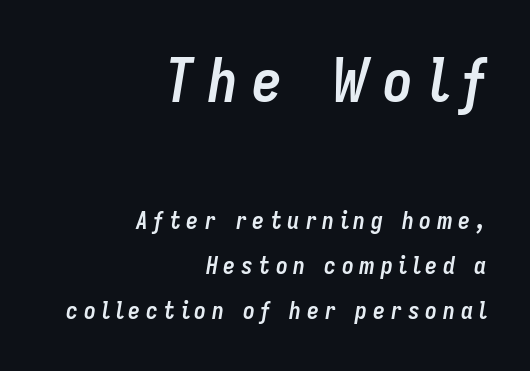
The image shows 60 px semibold, condensed type, italic (leaning right); set right-aligned, line spacing 1.88x, unusually wide letter spacing (+0.23 em), not underlined; the first (top) block is 2.5x larger; low stroke contrast and a medium x-height.
